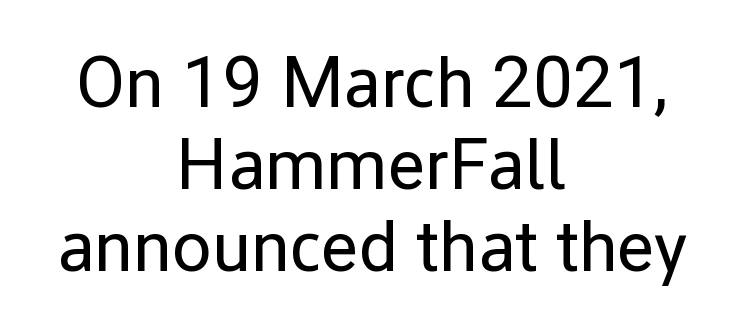
The image shows 72 px regular-weight sans-serif type, upright; set centered, tight line spacing (1.14x), normal letter spacing, not underlined; low stroke contrast and a medium x-height.
